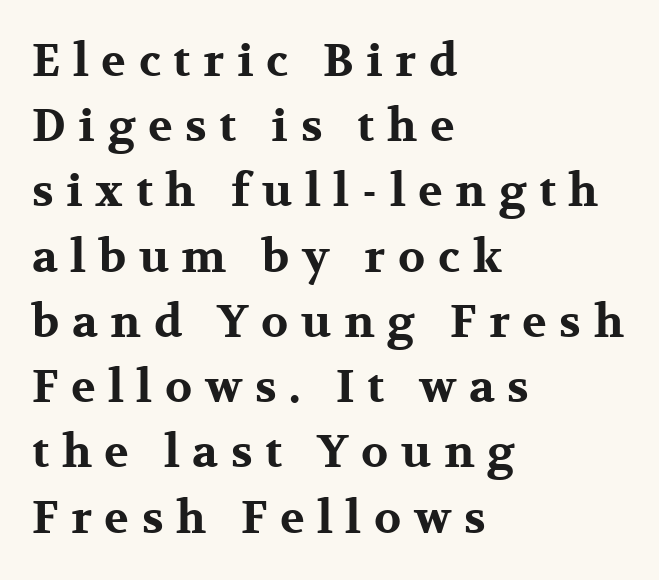
{"serif": "yes", "italic": "no", "bold": "yes", "weight": "bold", "width": "wide", "stroke_contrast": "medium", "x_height": "medium", "monospaced": "no", "underline": "no", "align": "left", "line_spacing": "normal", "line_spacing_ratio": 1.45, "letter_spacing": "wide", "letter_spacing_em": 0.28, "glyph_px": 45}
